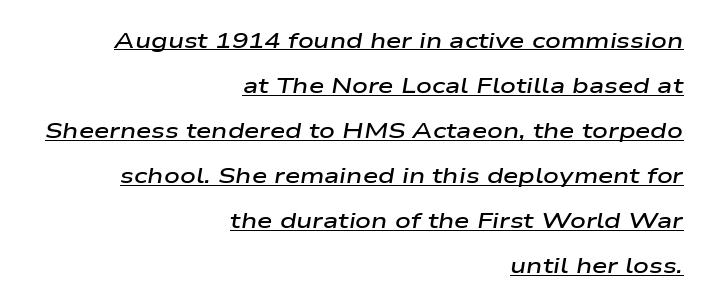
Q: Is the text bold? A: Semi-bold.
Q: Is the text italic (slanted)? A: Yes, it leans right by about 9 degrees.
Q: Is the text underlined? A: Yes.
Q: How is the paragraph aligned? A: Right-aligned.
Q: Is the spacing between letters normal or unusually wide? A: Normal.
Q: Is the spacing between lines tight, normal or loose? A: Loose.
